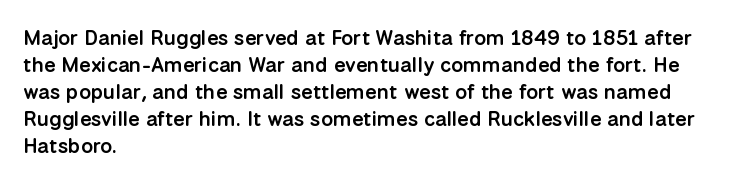
Q: Is the text bold? A: Semi-bold.
Q: Is the text italic (slanted)? A: No, it is upright.
Q: Is the text underlined? A: No.
Q: How is the paragraph aligned? A: Left-aligned.
Q: Is the spacing between letters normal or unusually wide? A: Normal.
Q: Is the spacing between lines tight, normal or loose? A: Normal.
